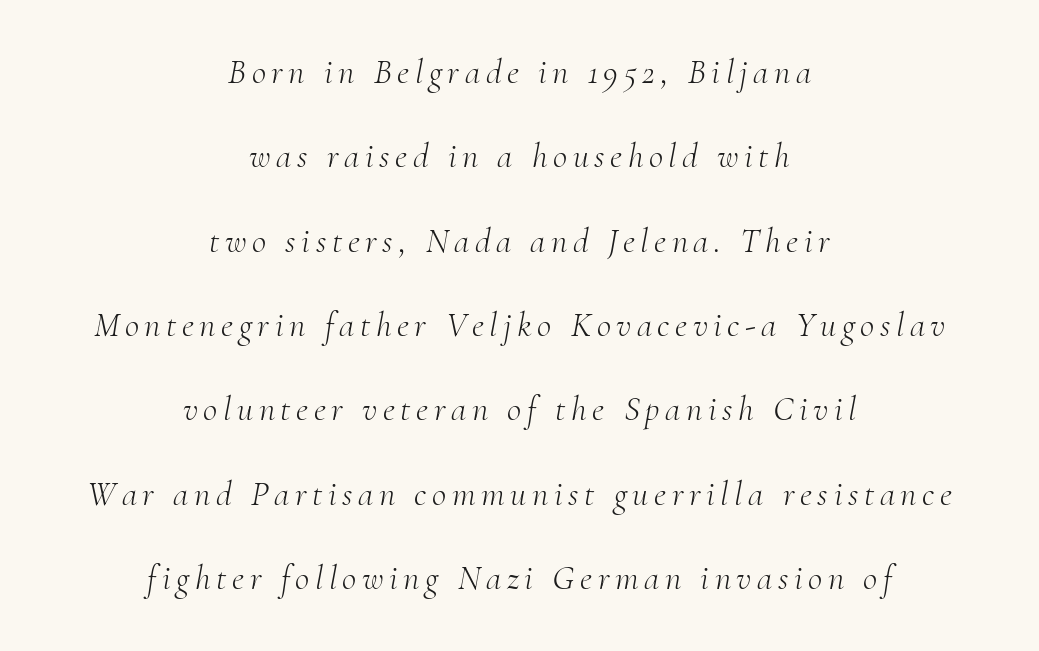
Q: Is the text bold? A: No.
Q: Is the text italic (slanted)? A: Yes, it leans right by about 10 degrees.
Q: Is the typeface a serif or a sans-serif typeface? A: Serif.
Q: Is the text underlined? A: No.
Q: How is the paragraph aligned? A: Centered.
Q: Is the spacing between lines tight, normal or loose? A: Loose.
Q: Width (condensed, normal, or wide)? A: Normal.
Q: Stroke contrast? A: Medium.
Q: x-height? A: Small.
Q: Monospaced? A: No.
